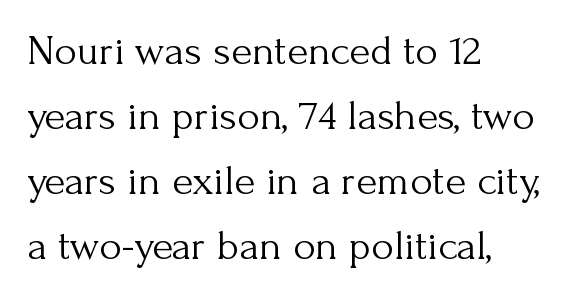
{"serif": "yes", "italic": "no", "bold": "no", "weight": "light", "width": "normal", "stroke_contrast": "medium", "x_height": "small", "monospaced": "no", "underline": "no", "align": "left", "line_spacing": "normal", "line_spacing_ratio": 1.51, "letter_spacing": "normal", "letter_spacing_em": 0.0, "glyph_px": 43}
